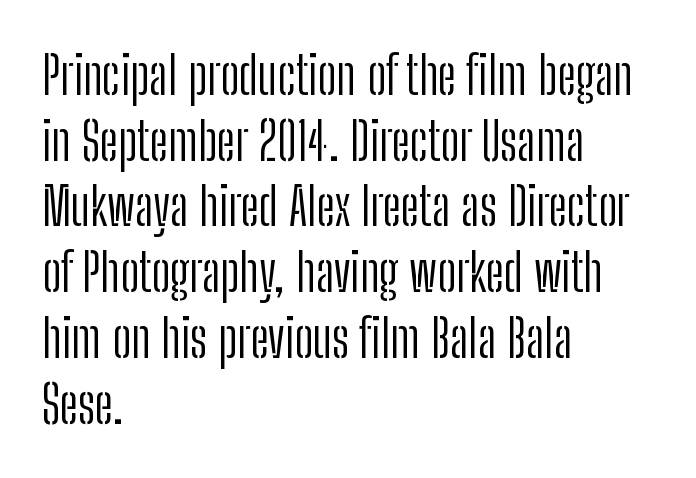
Q: Is the text bold? A: No.
Q: Is the text italic (slanted)? A: No, it is upright.
Q: Is the typeface a serif or a sans-serif typeface? A: Sans-serif.
Q: Is the text underlined? A: No.
Q: How is the paragraph aligned? A: Left-aligned.
Q: Is the spacing between letters normal or unusually wide? A: Normal.
Q: Width (condensed, normal, or wide)? A: Condensed.
Q: Stroke contrast? A: Low.
Q: x-height? A: Medium.
Q: Monospaced? A: No.
